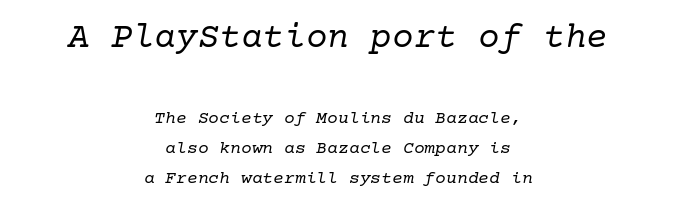
The image shows 36 px regular-weight serif type, italic (leaning right); set centered, normal line spacing (1.69x), normal letter spacing, not underlined; the first (top) block is 2.0x larger; low stroke contrast and a medium x-height.
